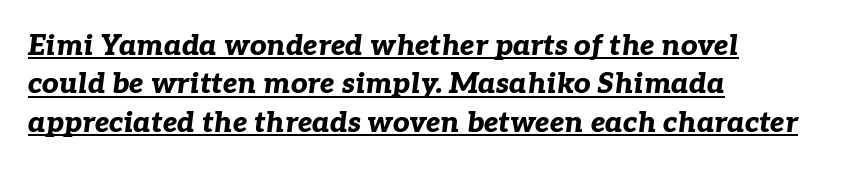
Q: Is the text bold? A: Yes.
Q: Is the text italic (slanted)? A: Yes, it leans right by about 7 degrees.
Q: Is the text underlined? A: Yes.
Q: How is the paragraph aligned? A: Left-aligned.
Q: Is the spacing between letters normal or unusually wide? A: Normal.
Q: Is the spacing between lines tight, normal or loose? A: Normal.
Q: Width (condensed, normal, or wide)? A: Normal.
Q: Stroke contrast? A: Low.
Q: x-height? A: Medium.
Q: Monospaced? A: No.
